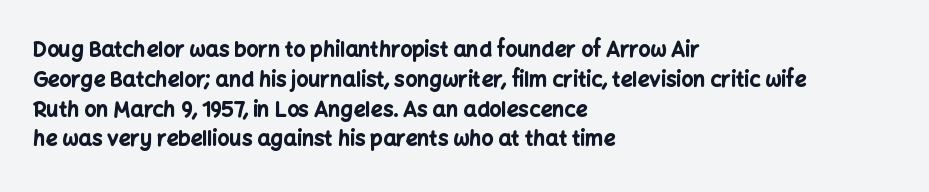
Q: Is the text bold? A: Yes.
Q: Is the text italic (slanted)? A: No, it is upright.
Q: Is the text underlined? A: No.
Q: How is the paragraph aligned? A: Left-aligned.
Q: Is the spacing between letters normal or unusually wide? A: Normal.
Q: Is the spacing between lines tight, normal or loose? A: Normal.
